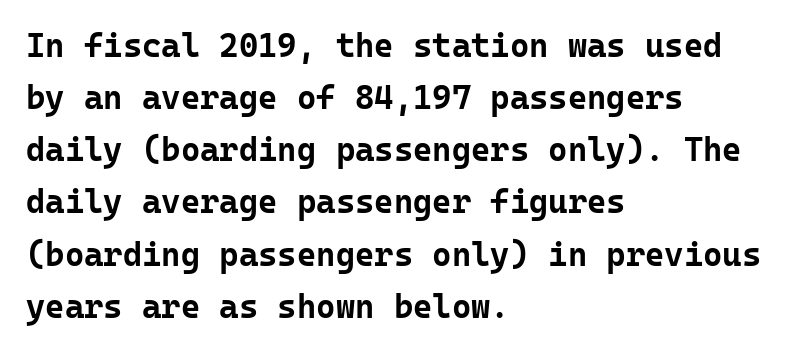
Q: Is the text bold? A: Yes.
Q: Is the text italic (slanted)? A: No, it is upright.
Q: Is the typeface a serif or a sans-serif typeface? A: Sans-serif.
Q: Is the text underlined? A: No.
Q: How is the paragraph aligned? A: Left-aligned.
Q: Is the spacing between letters normal or unusually wide? A: Normal.
Q: Is the spacing between lines tight, normal or loose? A: Normal.
Q: Width (condensed, normal, or wide)? A: Normal.
Q: Stroke contrast? A: Low.
Q: x-height? A: Medium.
Q: Monospaced? A: Yes.
